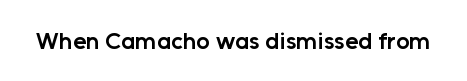
{"italic": "no", "bold": "semi", "underline": "no", "letter_spacing": "normal", "letter_spacing_em": 0.0, "glyph_px": 24}
